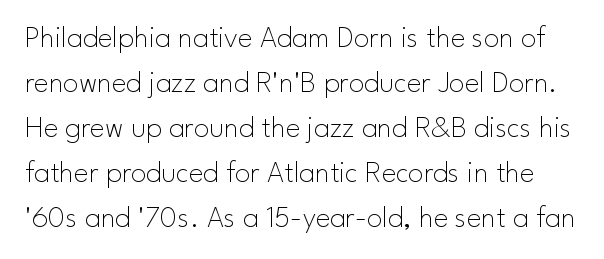
{"serif": "no", "italic": "no", "bold": "no", "weight": "thin", "width": "normal", "stroke_contrast": "low", "x_height": "small", "monospaced": "no", "underline": "no", "line_spacing": "normal", "line_spacing_ratio": 1.45, "letter_spacing": "normal", "letter_spacing_em": 0.0, "glyph_px": 31}
